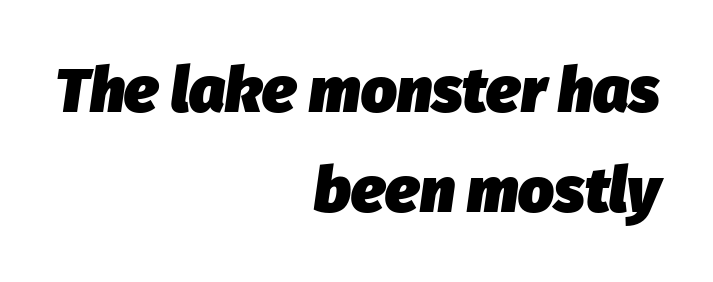
Notice how the passage keeps a crisp vertical edge on the right only. Descenders hang freely into open space. Note the varied advance widths — an 'i' is clearly narrower than an 'm'. The rendering uses a moderate line-height, typical for paragraphs. Characters follow at the spacing the type designer built in. The specimen reads as italic at a glance.
